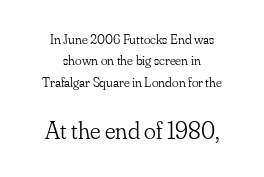
{"italic": "no", "bold": "no", "underline": "no", "align": "center", "line_spacing": "normal", "line_spacing_ratio": 1.53, "letter_spacing": "normal", "letter_spacing_em": 0.0, "larger_block": "second", "size_ratio": 1.79, "glyph_px": 25}
